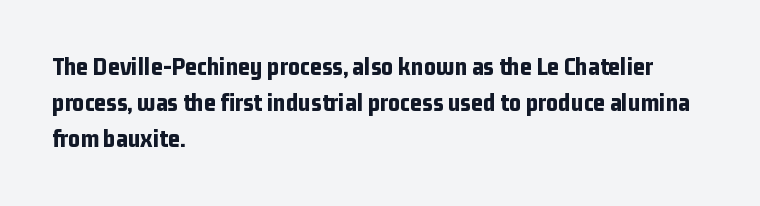
{"italic": "no", "bold": "yes", "underline": "no", "align": "left", "line_spacing": "normal", "line_spacing_ratio": 1.39, "letter_spacing": "normal", "letter_spacing_em": 0.0, "glyph_px": 26}
